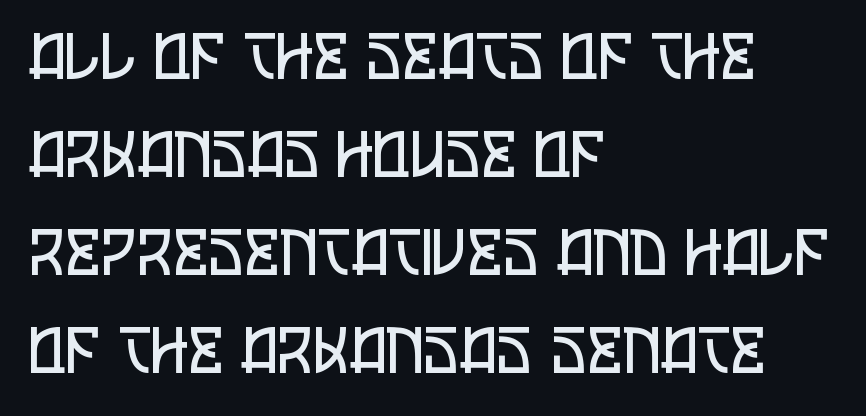
{"serif": "no", "italic": "no", "bold": "no", "weight": "regular", "width": "condensed", "stroke_contrast": "low", "x_height": "large", "monospaced": "no", "underline": "no", "align": "left", "line_spacing": "normal", "line_spacing_ratio": 1.53, "letter_spacing": "normal", "letter_spacing_em": 0.0, "glyph_px": 64}
